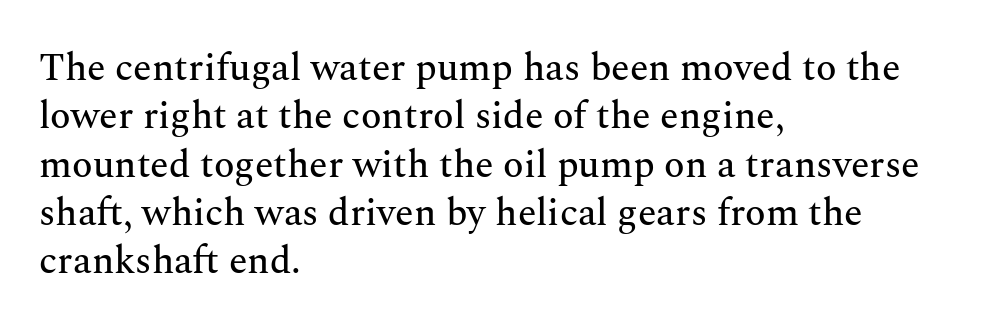
The image shows 38 px serif type, upright; set left-aligned, normal line spacing (1.27x), normal letter spacing, not underlined; medium stroke contrast and a medium x-height.
